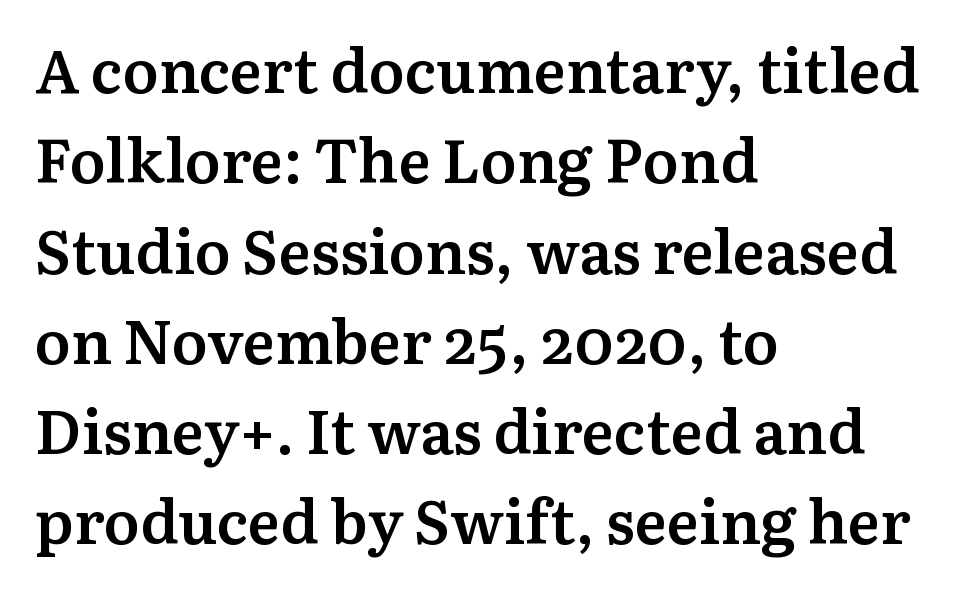
Line beginnings align vertically; line endings do not. Looks like regular typesetting: each glyph gets only the width it needs. How are the letters spaced? Ordinarily, with no added tracking. In terms of letterform style, serifs are clearly present.
